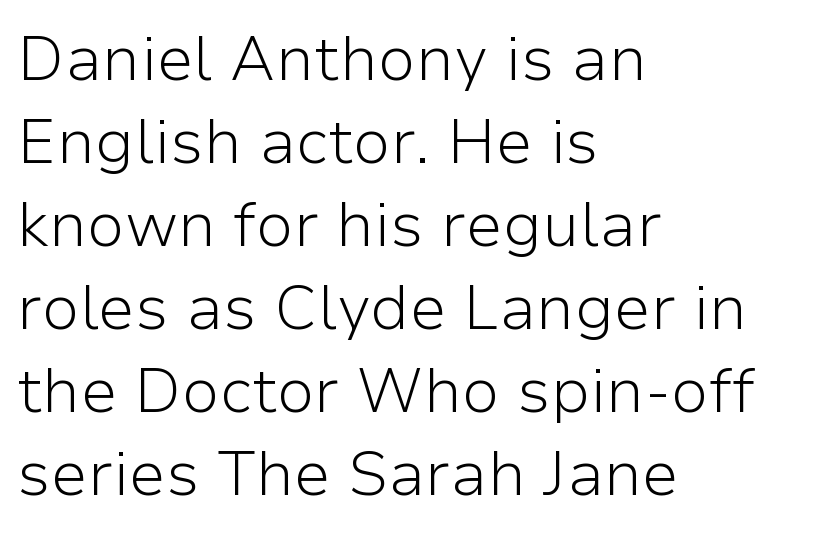
{"serif": "no", "italic": "no", "bold": "no", "weight": "light", "width": "normal", "stroke_contrast": "low", "x_height": "medium", "monospaced": "no", "underline": "no", "align": "left", "line_spacing": "normal", "line_spacing_ratio": 1.34, "letter_spacing": "normal", "letter_spacing_em": 0.0, "glyph_px": 62}
